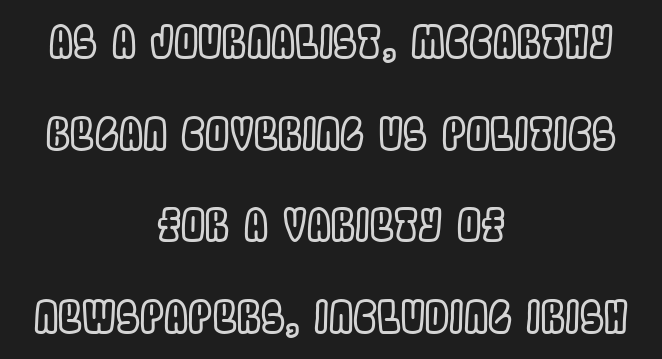
{"italic": "no", "width": "condensed", "x_height": "large", "monospaced": "no", "underline": "no", "align": "center", "line_spacing": "loose", "line_spacing_ratio": 2.13, "letter_spacing": "normal", "letter_spacing_em": 0.0, "glyph_px": 43}
